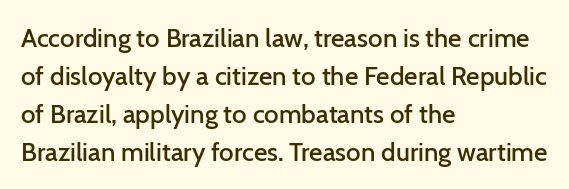
{"italic": "no", "bold": "semi", "underline": "no", "align": "left", "line_spacing": "normal", "line_spacing_ratio": 1.46, "letter_spacing": "normal", "letter_spacing_em": 0.0, "glyph_px": 26}
